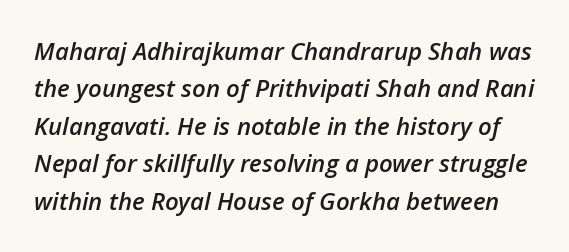
Q: Is the text bold? A: Semi-bold.
Q: Is the text italic (slanted)? A: Yes, it leans right by about 12 degrees.
Q: Is the text underlined? A: No.
Q: Is the spacing between letters normal or unusually wide? A: Normal.
Q: Is the spacing between lines tight, normal or loose? A: Normal.
